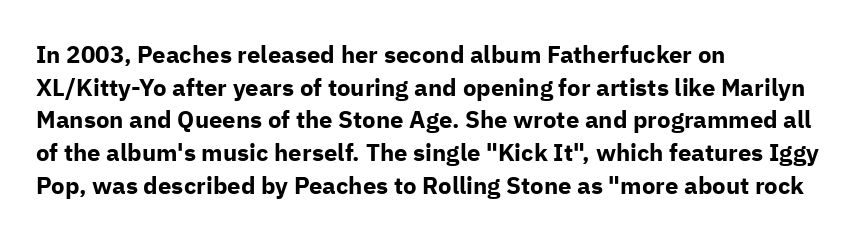
The image shows 24 px bold type, upright; set left-aligned, normal line spacing (1.36x), normal letter spacing, not underlined.
